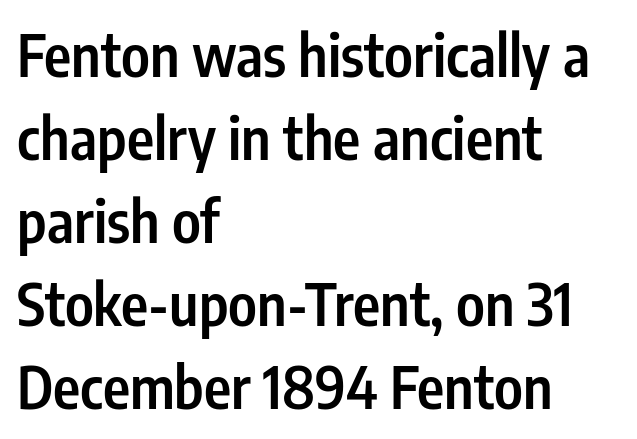
The area under the type is left untouched. Proportional: the letters do not fall into vertical columns. Inter-character spacing is left at the font's built-in metrics. In terms of posture, this sample is upright. How would I describe the line gaps? Plain and ordinary.
